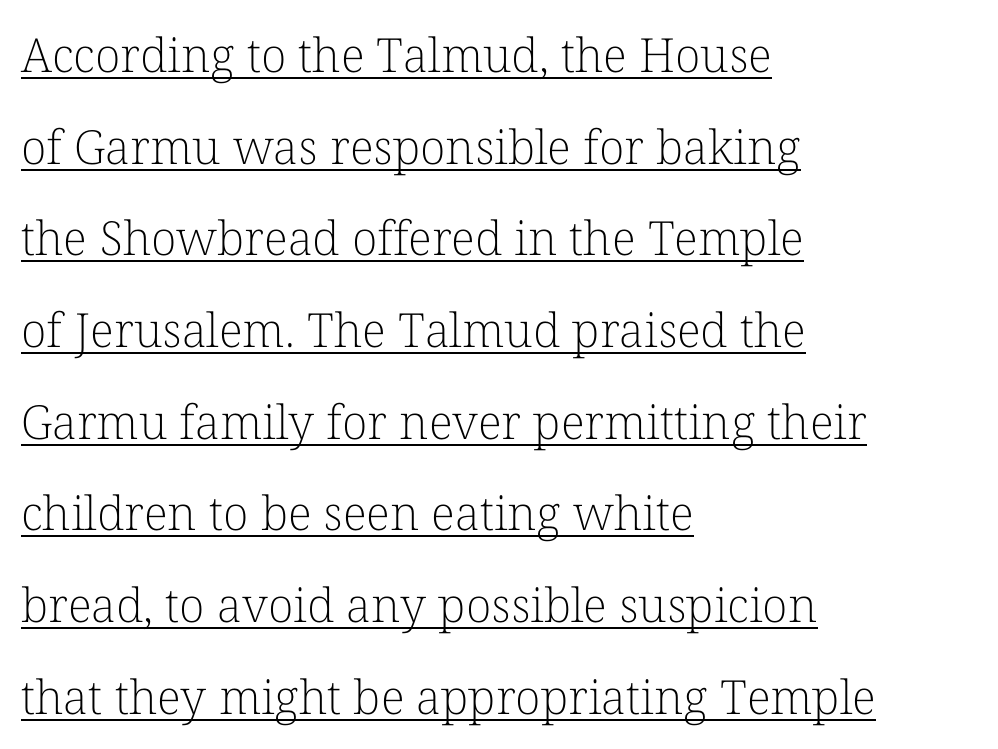
Q: Is the text bold? A: No.
Q: Is the text italic (slanted)? A: No, it is upright.
Q: Is the typeface a serif or a sans-serif typeface? A: Serif.
Q: Is the text underlined? A: Yes.
Q: How is the paragraph aligned? A: Left-aligned.
Q: Is the spacing between letters normal or unusually wide? A: Normal.
Q: Is the spacing between lines tight, normal or loose? A: Loose.
Q: Width (condensed, normal, or wide)? A: Normal.
Q: Stroke contrast? A: Low.
Q: x-height? A: Medium.
Q: Monospaced? A: No.
